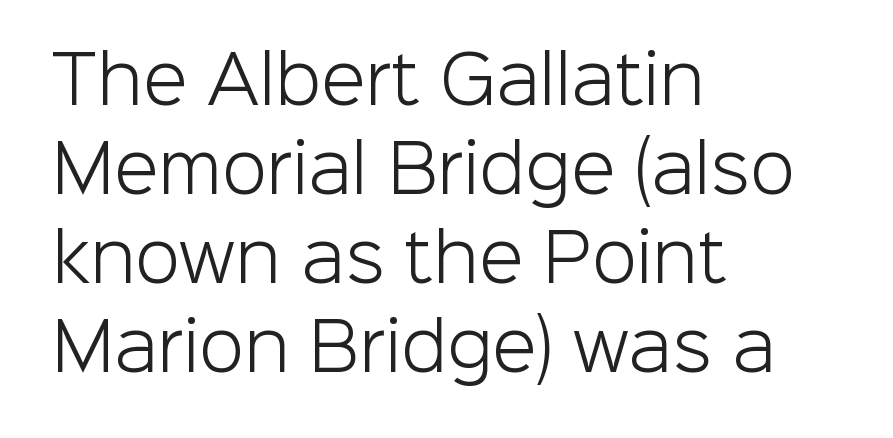
The gap between lines stays unmarked. Students, note that the glyphs here touch the page at normal intervals. Layout note: lines flush left. Are there feet on the stems? There aren't — it's a sans. Honestly, the row spacing looks completely unremarkable.
